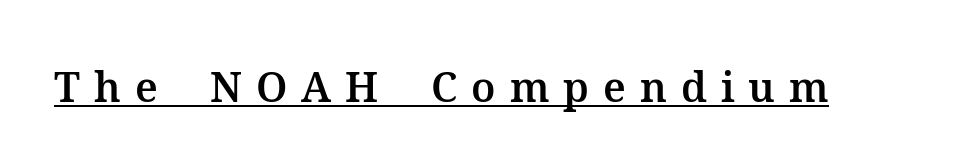
{"serif": "yes", "italic": "no", "width": "normal", "stroke_contrast": "medium", "x_height": "medium", "monospaced": "no", "underline": "yes", "letter_spacing": "wide", "letter_spacing_em": 0.34, "glyph_px": 41}
